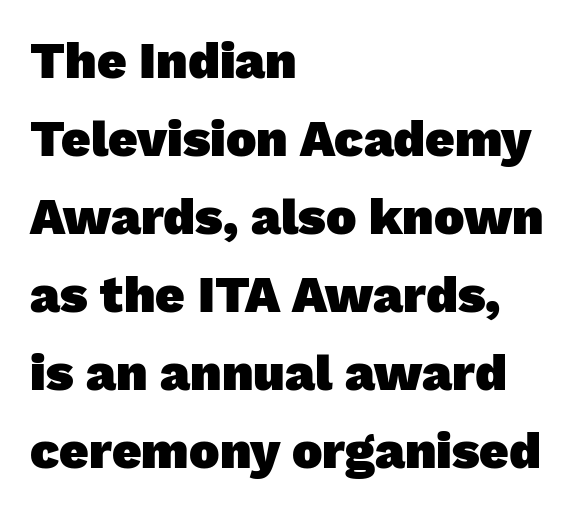
The image shows 51 px heavy sans-serif type; set left-aligned, normal line spacing (1.53x), normal letter spacing, not underlined; low stroke contrast and a medium x-height.
